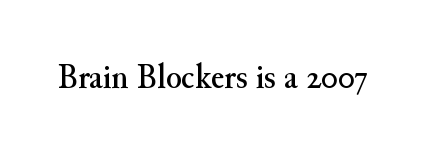
Posture: vertical. Stroke terminals: seriffed. The rendering uses natural spacing where letterforms have individual widths. The line texture is even and compact thanks to regular tracking.
